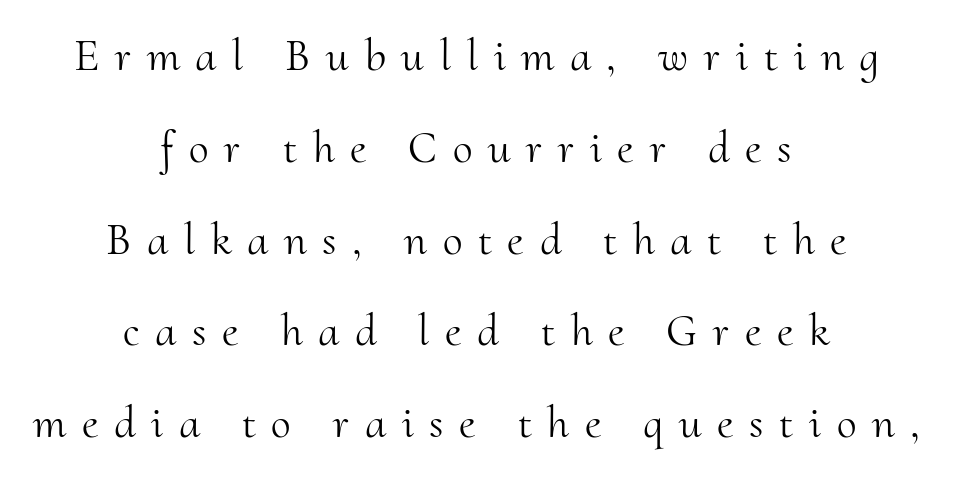
Q: Is the text bold? A: No.
Q: Is the text italic (slanted)? A: No, it is upright.
Q: Is the typeface a serif or a sans-serif typeface? A: Serif.
Q: Is the text underlined? A: No.
Q: How is the paragraph aligned? A: Centered.
Q: Is the spacing between letters normal or unusually wide? A: Unusually wide.
Q: Is the spacing between lines tight, normal or loose? A: Loose.
Q: Width (condensed, normal, or wide)? A: Normal.
Q: Stroke contrast? A: Medium.
Q: x-height? A: Small.
Q: Monospaced? A: No.
